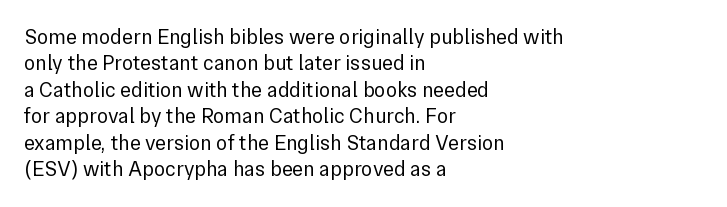
The image shows 21 px text type, upright; set left-aligned, normal line spacing (1.26x), normal letter spacing, not underlined.
